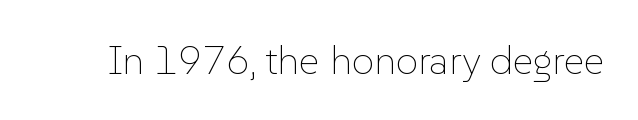
The letters advance in unequal steps, a hallmark of proportional type. You could call the tracking neutral — neither tight nor loose. The specimen omits any rule beneath the text block's lines. Designer's note — italics off, roman on.
